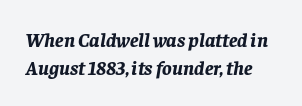
{"italic": "yes", "lean": "right", "slant_degrees": 8, "bold": "yes", "underline": "no", "line_spacing": "normal", "line_spacing_ratio": 1.4, "letter_spacing": "normal", "letter_spacing_em": 0.0, "glyph_px": 20}
